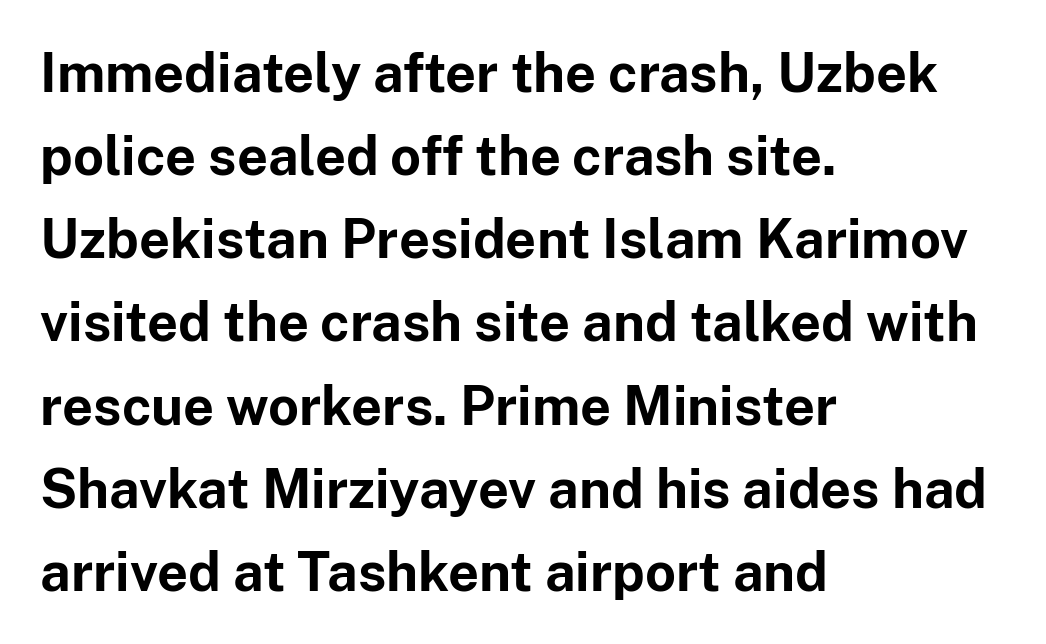
Q: Is the text bold? A: Yes.
Q: Is the text italic (slanted)? A: No, it is upright.
Q: Is the typeface a serif or a sans-serif typeface? A: Sans-serif.
Q: Is the text underlined? A: No.
Q: How is the paragraph aligned? A: Left-aligned.
Q: Is the spacing between letters normal or unusually wide? A: Normal.
Q: Is the spacing between lines tight, normal or loose? A: Normal.
Q: Width (condensed, normal, or wide)? A: Normal.
Q: Stroke contrast? A: Low.
Q: x-height? A: Medium.
Q: Monospaced? A: No.
